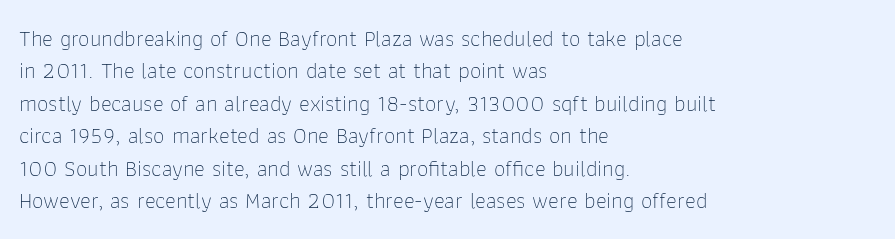
The image shows 23 px text type, upright; set left-aligned, normal line spacing (1.41x), normal letter spacing, not underlined.
